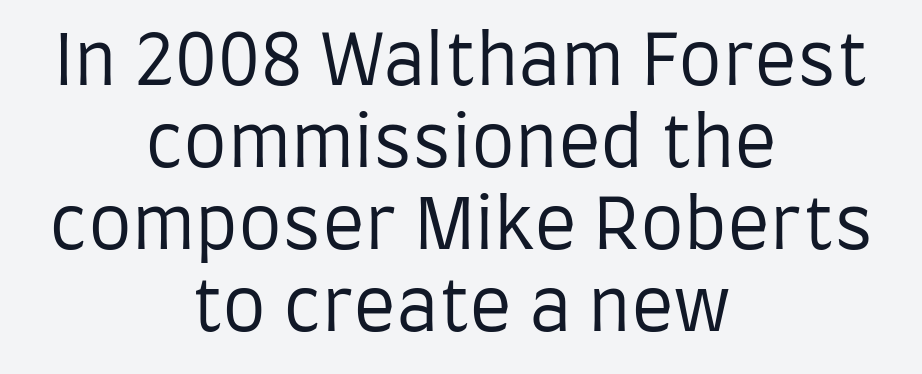
{"serif": "no", "italic": "no", "bold": "no", "weight": "regular", "width": "condensed", "stroke_contrast": "low", "x_height": "large", "monospaced": "no", "underline": "no", "align": "center", "line_spacing_ratio": 1.17, "letter_spacing": "normal", "letter_spacing_em": 0.0, "glyph_px": 70}
